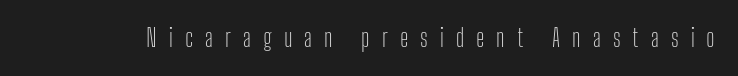
Q: Is the text bold? A: No.
Q: Is the text italic (slanted)? A: No, it is upright.
Q: Is the text underlined? A: No.
Q: Is the spacing between letters normal or unusually wide? A: Unusually wide.
